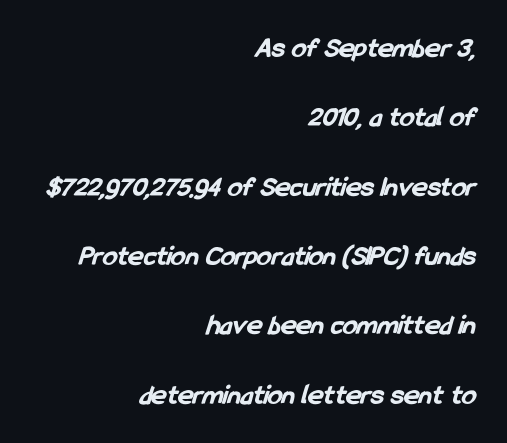
Strokes here are thick enough to call this a true bold. Do the characters align in a grid? No, the font is proportional. Widely set lines give the paragraph a tall, airy silhouette. The area under the type is left untouched.
